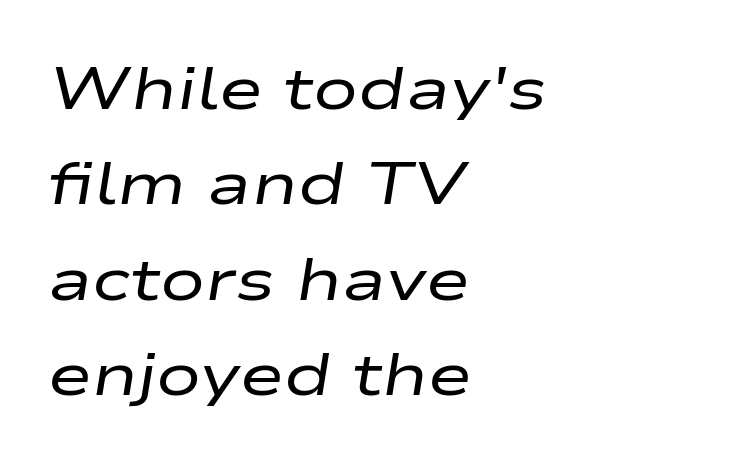
The image shows 60 px regular-weight, wide type, italic (leaning right); set left-aligned, normal line spacing (1.59x), normal letter spacing, not underlined; low stroke contrast and a medium x-height.
